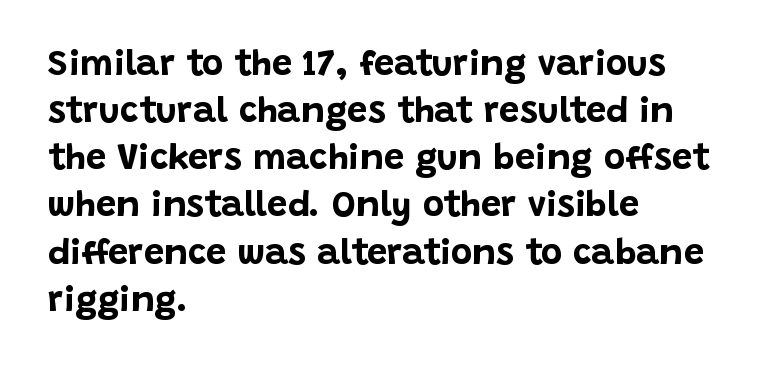
Q: Is the text bold? A: Yes.
Q: Is the text italic (slanted)? A: No, it is upright.
Q: Is the typeface a serif or a sans-serif typeface? A: Sans-serif.
Q: Is the text underlined? A: No.
Q: How is the paragraph aligned? A: Left-aligned.
Q: Is the spacing between letters normal or unusually wide? A: Normal.
Q: Is the spacing between lines tight, normal or loose? A: Normal.
Q: Width (condensed, normal, or wide)? A: Normal.
Q: Stroke contrast? A: Low.
Q: x-height? A: Large.
Q: Monospaced? A: No.
